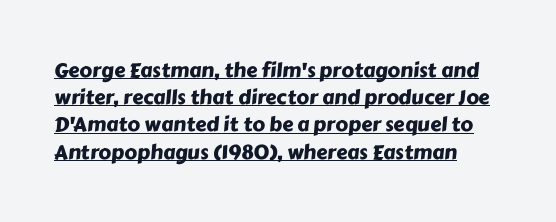
Does extra space separate the letters? No, they use regular spacing. Layout note: lines flush left. A normal amount of white space separates one row of letters from the next. This is underlined copy, the kind a proofreader might mark for attention.
